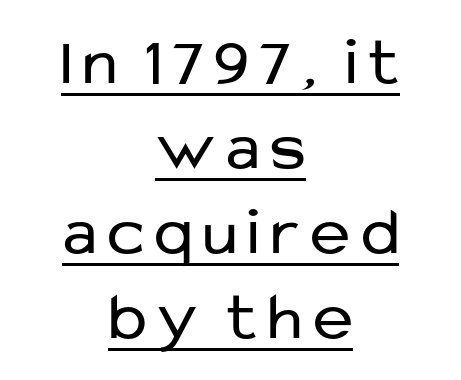
Q: Is the text bold? A: No.
Q: Is the text italic (slanted)? A: No, it is upright.
Q: Is the typeface a serif or a sans-serif typeface? A: Sans-serif.
Q: Is the text underlined? A: Yes.
Q: How is the paragraph aligned? A: Centered.
Q: Is the spacing between lines tight, normal or loose? A: Normal.
Q: Width (condensed, normal, or wide)? A: Normal.
Q: Stroke contrast? A: Low.
Q: x-height? A: Medium.
Q: Monospaced? A: No.
